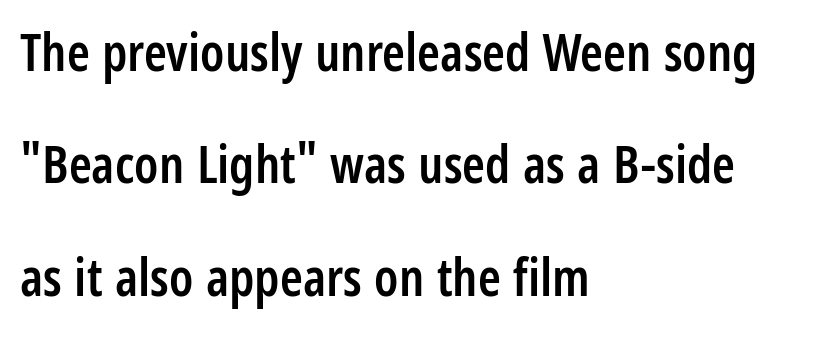
Look at the bottom of the vertical strokes: they stop flat, with no serifs. Does the copy run flush right? No — it runs flush left. Characters follow at the spacing the type designer built in. The string is rendered with underlining switched off. Characters remain perfectly vertical along every line. How would I describe the line gaps? Wide and relaxed.
